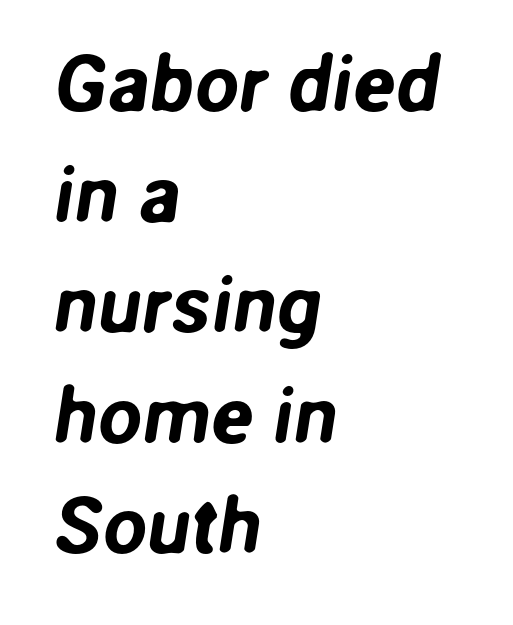
The image shows 79 px sans-serif type; set left-aligned, normal line spacing (1.4x), normal letter spacing, not underlined; low stroke contrast and a medium x-height.
